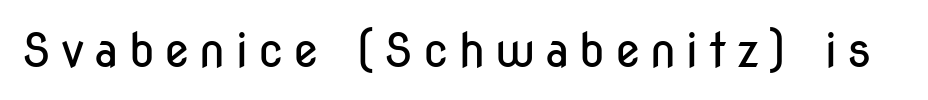
{"serif": "no", "italic": "no", "bold": "no", "weight": "regular", "width": "condensed", "stroke_contrast": "low", "x_height": "medium", "monospaced": "no", "underline": "no", "letter_spacing": "wide", "letter_spacing_em": 0.2, "glyph_px": 47}
